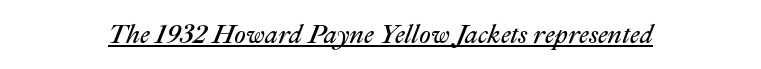
The image shows 26 px text type, italic (leaning right); set normal letter spacing, underlined.
